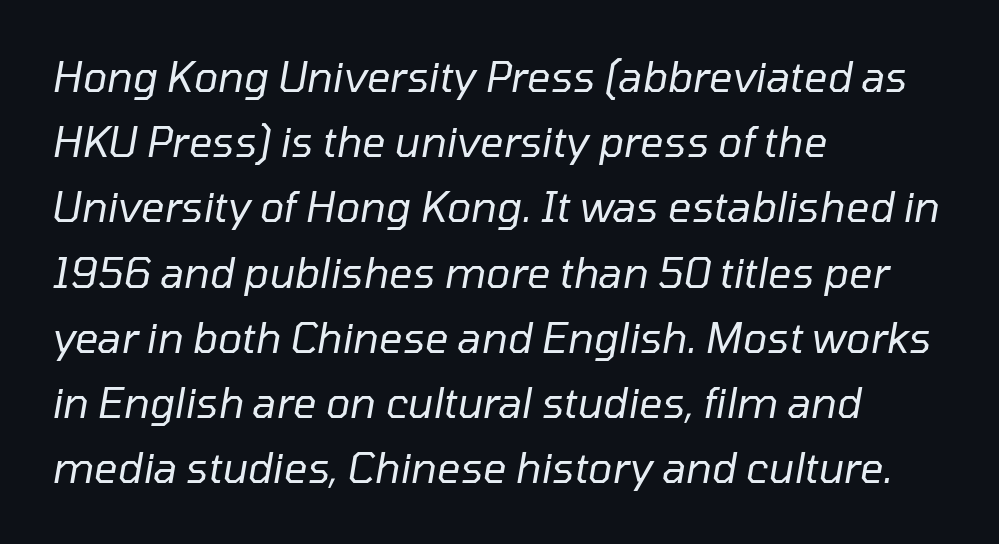
These lines were composed using italics. The designer left line spacing at the default. Is this a fixed-width face? No — the glyphs have proportional, varying widths. Weight: not bold — regular or lighter.
